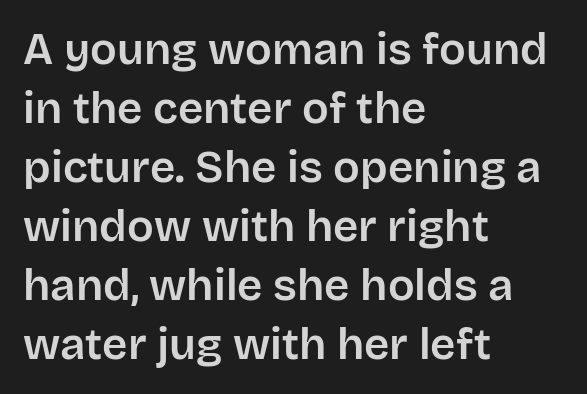
The image shows 44 px sans-serif type, upright; set left-aligned, normal line spacing (1.34x), normal letter spacing, not underlined; low stroke contrast and a large x-height.
